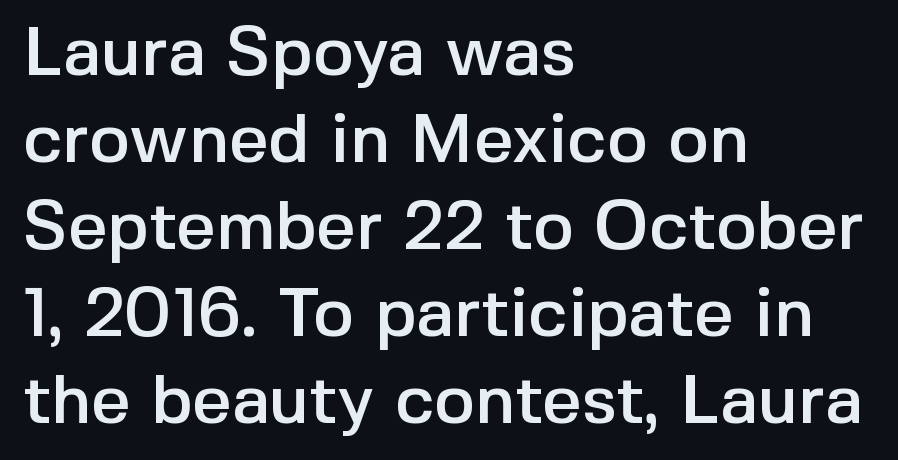
This is sans-serif lettering, the kind often seen on screens and signage. Descenders hang freely into open space. The designer left line spacing at the default. The face used here is rendered with its standard letterfit. The rendering uses natural spacing where letterforms have individual widths. Casual observation: everything's shoved over to the left.
